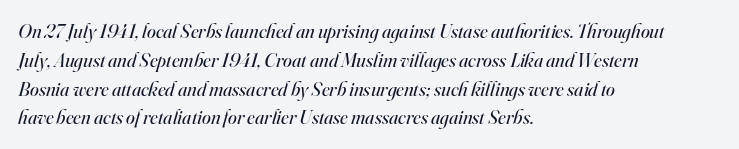
The image shows 20 px text type, italic (leaning right); set left-aligned, normal line spacing (1.44x), normal letter spacing, not underlined.
